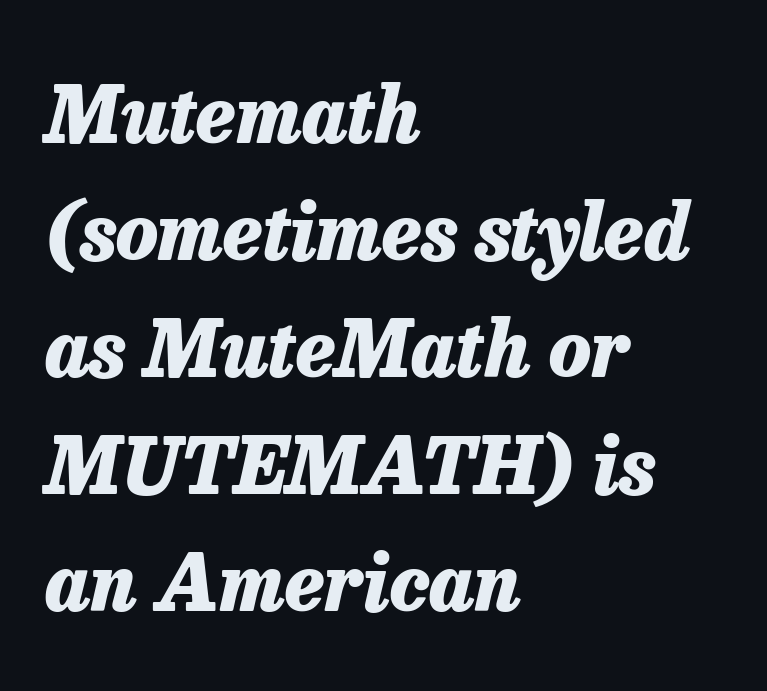
{"italic": "yes", "lean": "right", "slant_degrees": 13, "bold": "yes", "weight": "heavy", "width": "normal", "stroke_contrast": "low", "x_height": "medium", "monospaced": "no", "underline": "no", "align": "left", "line_spacing": "normal", "line_spacing_ratio": 1.52, "letter_spacing": "normal", "letter_spacing_em": 0.0, "glyph_px": 77}
